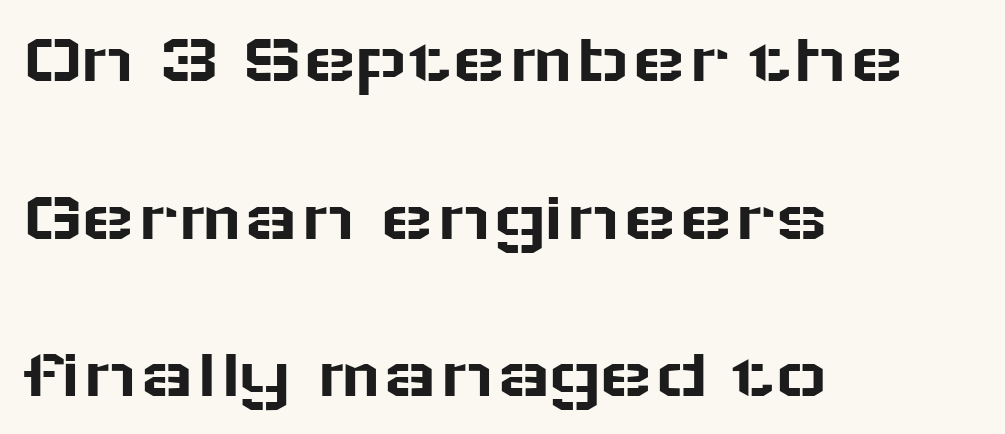
The image shows 73 px wide sans-serif type, upright; set left-aligned, loose line spacing (2.16x), normal letter spacing, not underlined; low stroke contrast and a medium x-height.
